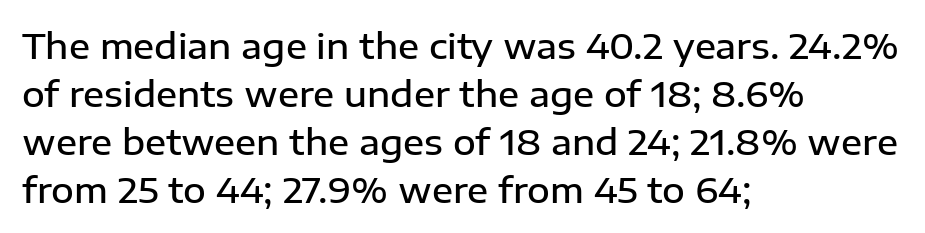
The image shows 35 px semibold sans-serif type, upright; set left-aligned, normal line spacing (1.37x), normal letter spacing, not underlined; low stroke contrast and a medium x-height.
